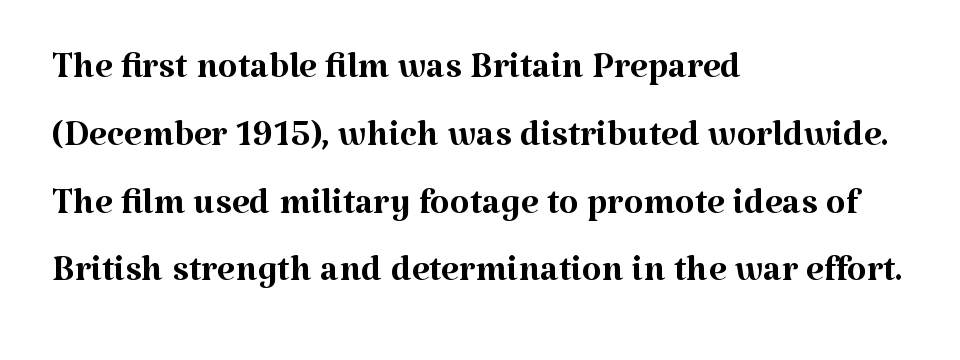
Tall strokes in this sample are plumb rather than angled. On a weight scale, this lands at 450 or below. Classification — serif. Honestly, the letter spacing is just normal — you wouldn't notice it. Lines of text with bare space underneath. Compared with typical paragraphs, the rows here are spaced about the same.
